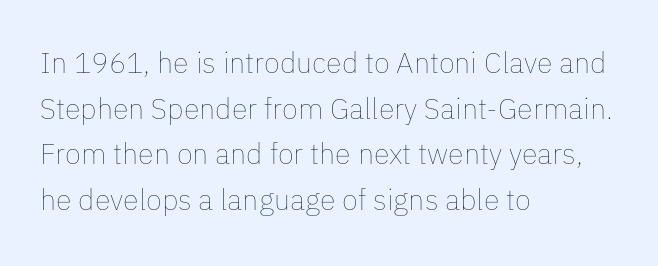
The rendering uses a moderate line-height, typical for paragraphs. Compared with typical body copy, the letter spacing here is the same. The letters stand straight up with perfectly vertical stems. Check the space under the baseline: it is left empty. Ink coverage per letter is moderate at most. The lines are quadded left.
